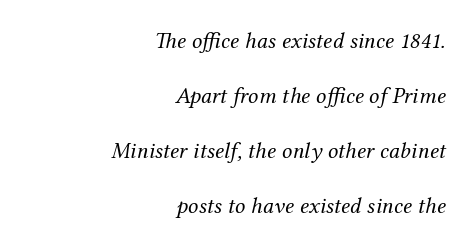
Q: Is the text bold? A: No.
Q: Is the text italic (slanted)? A: Yes, it leans right by about 12 degrees.
Q: Is the text underlined? A: No.
Q: How is the paragraph aligned? A: Right-aligned.
Q: Is the spacing between letters normal or unusually wide? A: Normal.
Q: Is the spacing between lines tight, normal or loose? A: Loose.
